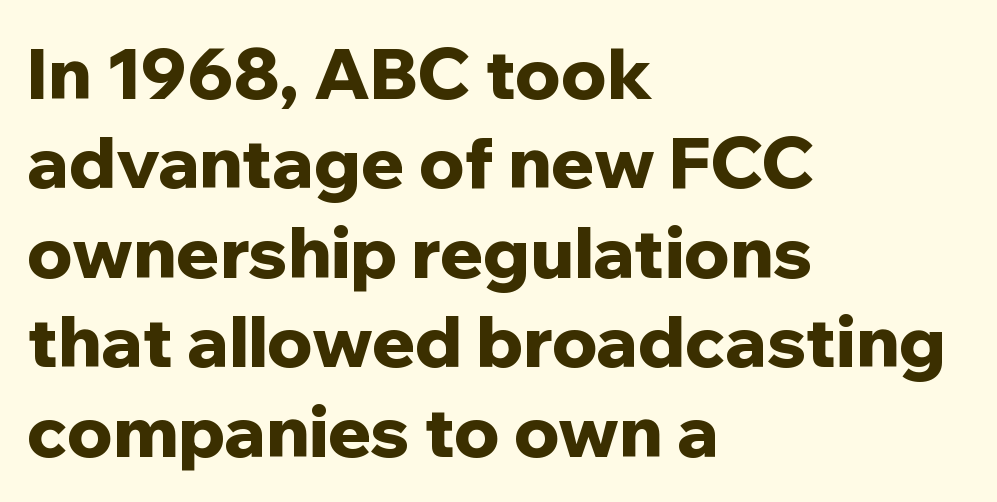
The image shows 71 px bold sans-serif type, upright; set left-aligned, normal line spacing (1.26x), normal letter spacing, not underlined; low stroke contrast and a medium x-height.
